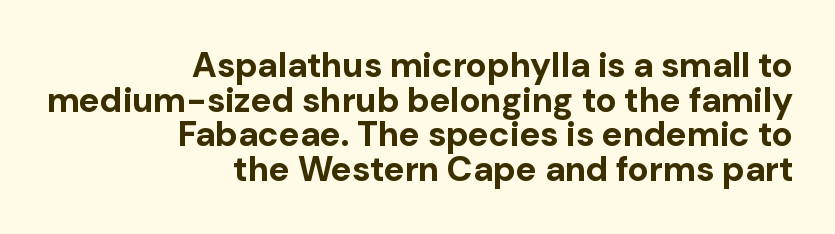
Q: Is the text bold? A: Yes.
Q: Is the text italic (slanted)? A: No, it is upright.
Q: Is the typeface a serif or a sans-serif typeface? A: Sans-serif.
Q: Is the text underlined? A: No.
Q: How is the paragraph aligned? A: Right-aligned.
Q: Is the spacing between letters normal or unusually wide? A: Normal.
Q: Is the spacing between lines tight, normal or loose? A: Tight.
Q: Width (condensed, normal, or wide)? A: Normal.
Q: Stroke contrast? A: Low.
Q: x-height? A: Medium.
Q: Monospaced? A: No.
